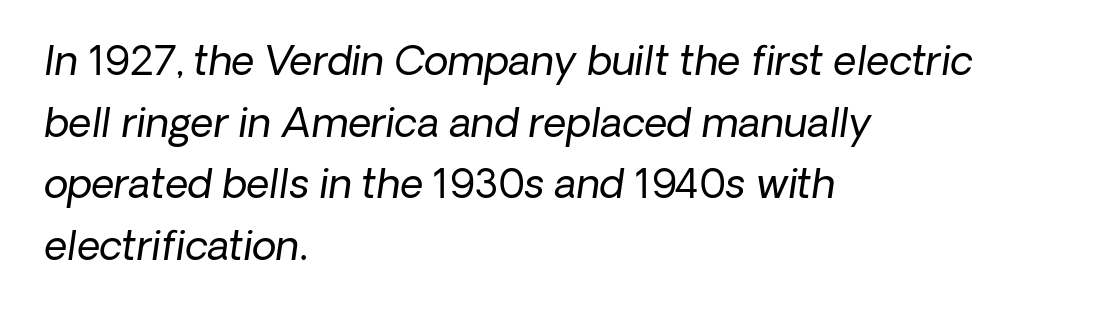
The image shows 40 px regular-weight type, italic (leaning right); set left-aligned, normal line spacing (1.54x), normal letter spacing, not underlined; low stroke contrast and a medium x-height.
